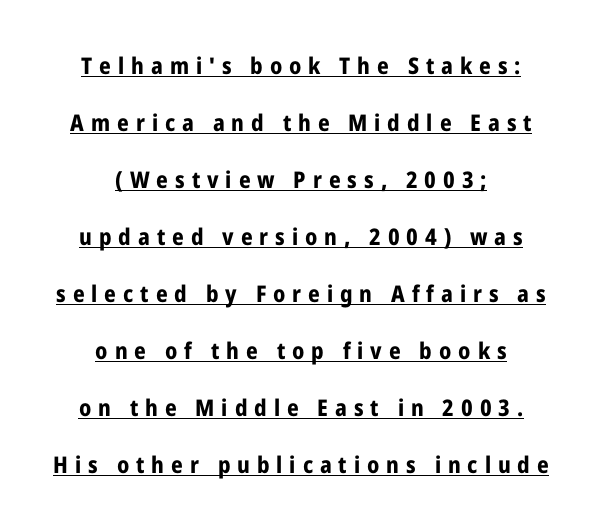
{"italic": "no", "bold": "yes", "underline": "yes", "align": "center", "line_spacing": "loose", "line_spacing_ratio": 2.48, "letter_spacing": "wide", "letter_spacing_em": 0.3, "glyph_px": 23}
